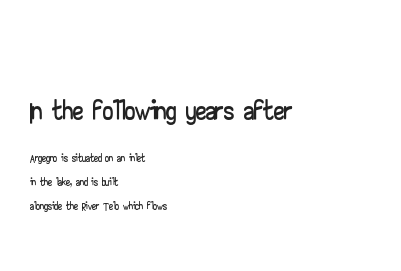
The image shows 41 px wide sans-serif type, upright; set left-aligned, normal line spacing (1.53x), normal letter spacing, not underlined; the first (top) block is 2.56x larger; low stroke contrast and a small x-height.
